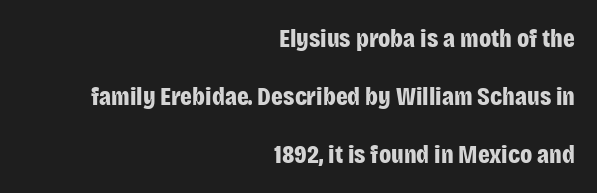
The image shows 26 px bold type, upright; set right-aligned, loose line spacing (2.23x), normal letter spacing, not underlined.
